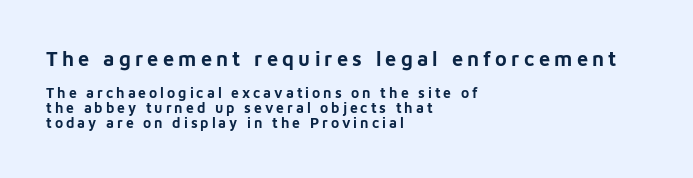
This sample trades vertical openness for compactness between lines. Glance below the letters and you will spot only blank space. A roman cut, with each character standing at attention. The typesetter chose a ragged-right arrangement here. The horizontal fit of the characters is loose and conspicuously gappy.
